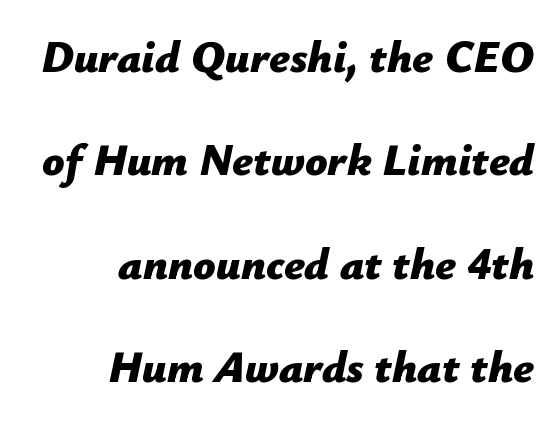
Q: Is the text bold? A: Yes.
Q: Is the text italic (slanted)? A: Yes, it leans right by about 12 degrees.
Q: Is the text underlined? A: No.
Q: How is the paragraph aligned? A: Right-aligned.
Q: Is the spacing between letters normal or unusually wide? A: Normal.
Q: Is the spacing between lines tight, normal or loose? A: Loose.
Q: Width (condensed, normal, or wide)? A: Normal.
Q: Stroke contrast? A: Low.
Q: x-height? A: Medium.
Q: Monospaced? A: No.
